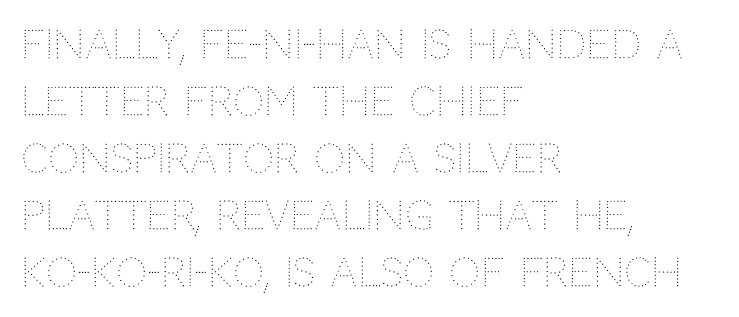
The image shows 39 px thin type, upright; set left-aligned, normal line spacing (1.46x), normal letter spacing, not underlined; medium stroke contrast and a large x-height.
